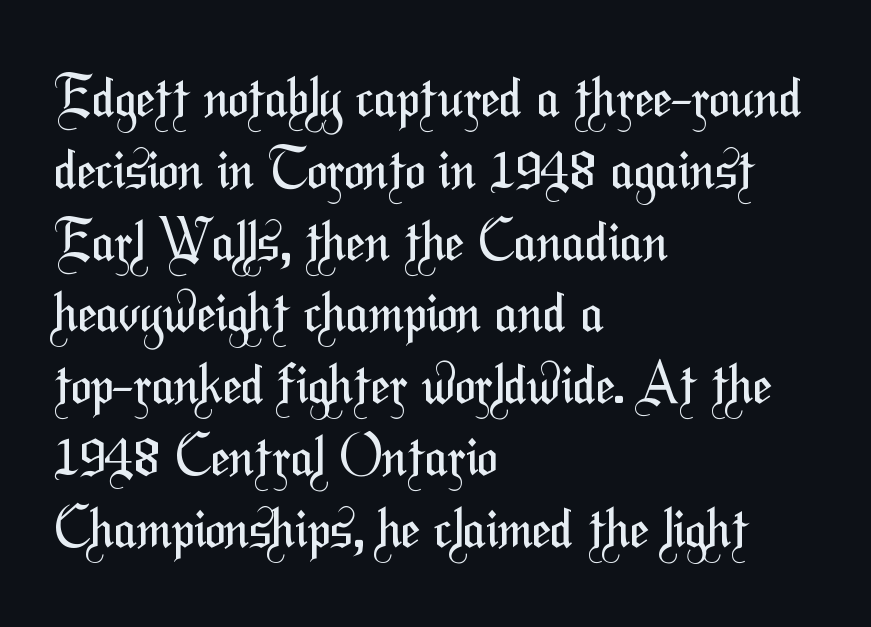
The image shows 54 px regular-weight, condensed sans-serif type; set left-aligned, normal line spacing (1.33x), normal letter spacing, not underlined; medium stroke contrast and a medium x-height.
